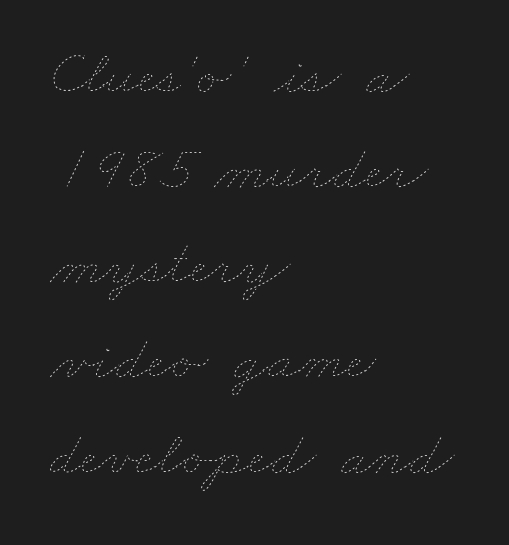
Q: Is the text bold? A: No.
Q: Is the text underlined? A: No.
Q: How is the paragraph aligned? A: Left-aligned.
Q: Is the spacing between letters normal or unusually wide? A: Normal.
Q: Is the spacing between lines tight, normal or loose? A: Normal.
Q: Width (condensed, normal, or wide)? A: Wide.
Q: Stroke contrast? A: Low.
Q: x-height? A: Small.
Q: Monospaced? A: No.
